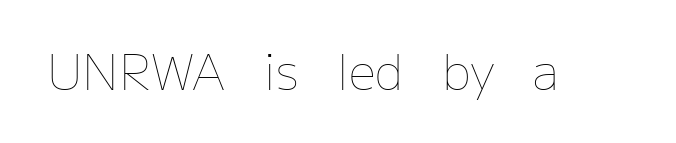
Q: Is the text bold? A: No.
Q: Is the text italic (slanted)? A: No, it is upright.
Q: Is the text underlined? A: No.
Q: Is the spacing between letters normal or unusually wide? A: Normal.
Q: Width (condensed, normal, or wide)? A: Normal.
Q: Stroke contrast? A: Low.
Q: x-height? A: Medium.
Q: Monospaced? A: No.
